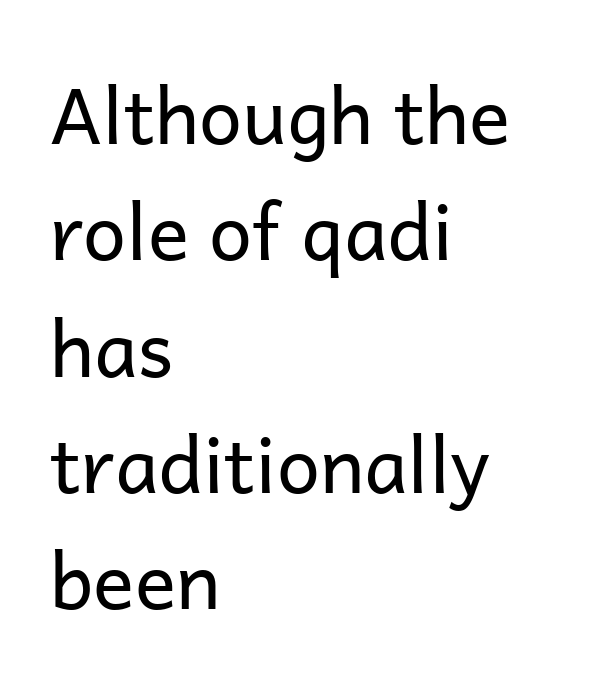
{"serif": "no", "italic": "no", "bold": "no", "weight": "regular", "width": "normal", "stroke_contrast": "low", "x_height": "medium", "monospaced": "no", "underline": "no", "align": "left", "line_spacing": "normal", "line_spacing_ratio": 1.51, "letter_spacing": "normal", "letter_spacing_em": 0.0, "glyph_px": 77}
